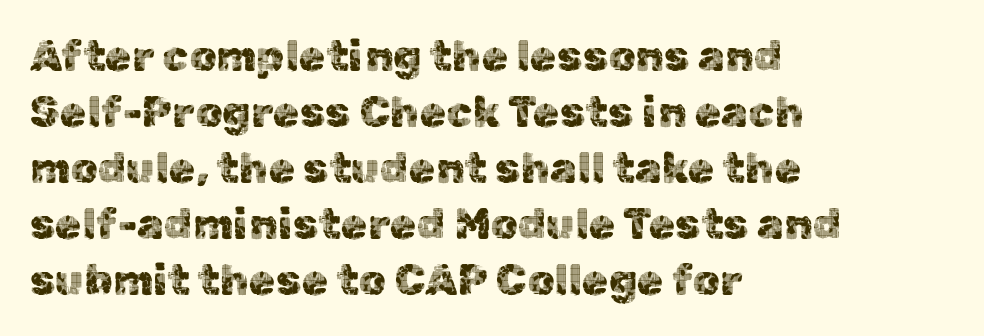
Q: Is the text italic (slanted)? A: No, it is upright.
Q: Is the typeface a serif or a sans-serif typeface? A: Sans-serif.
Q: Is the text underlined? A: No.
Q: How is the paragraph aligned? A: Left-aligned.
Q: Is the spacing between letters normal or unusually wide? A: Normal.
Q: Is the spacing between lines tight, normal or loose? A: Normal.
Q: Width (condensed, normal, or wide)? A: Normal.
Q: x-height? A: Medium.
Q: Monospaced? A: No.
